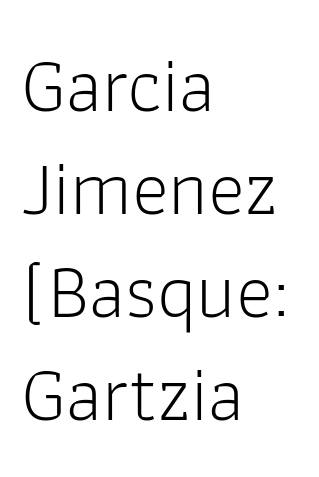
The image shows 78 px light sans-serif type, upright; set left-aligned, normal line spacing (1.32x), normal letter spacing, not underlined; low stroke contrast and a medium x-height.
